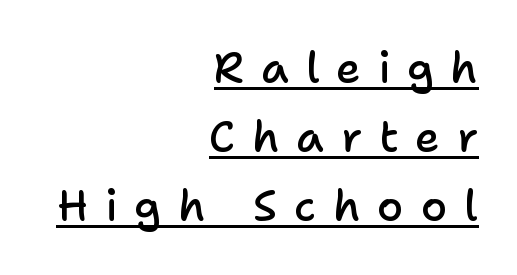
{"serif": "no", "italic": "no", "bold": "semi", "weight": "semibold", "width": "normal", "stroke_contrast": "low", "x_height": "medium", "monospaced": "no", "underline": "yes", "align": "right", "line_spacing": "normal", "line_spacing_ratio": 1.61, "letter_spacing": "wide", "letter_spacing_em": 0.39, "glyph_px": 43}
